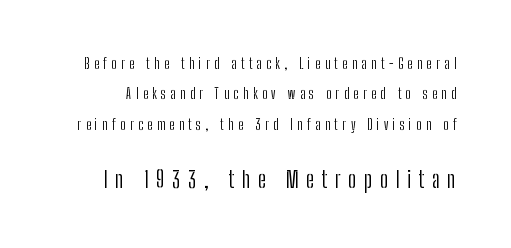
{"italic": "no", "bold": "no", "underline": "no", "line_spacing": "loose", "line_spacing_ratio": 2.17, "letter_spacing": "wide", "letter_spacing_em": 0.33, "larger_block": "second", "size_ratio": 1.64, "glyph_px": 23}
